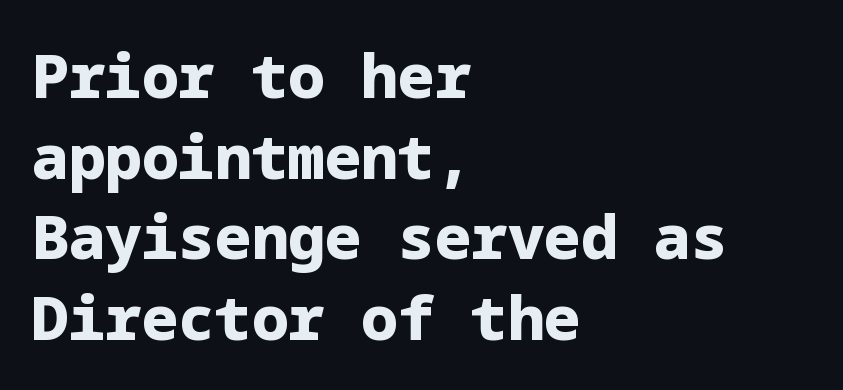
{"serif": "no", "italic": "no", "bold": "yes", "weight": "heavy", "width": "normal", "stroke_contrast": "low", "x_height": "medium", "underline": "no", "align": "left", "line_spacing": "normal", "line_spacing_ratio": 1.32, "letter_spacing": "normal", "letter_spacing_em": 0.0, "glyph_px": 61}
